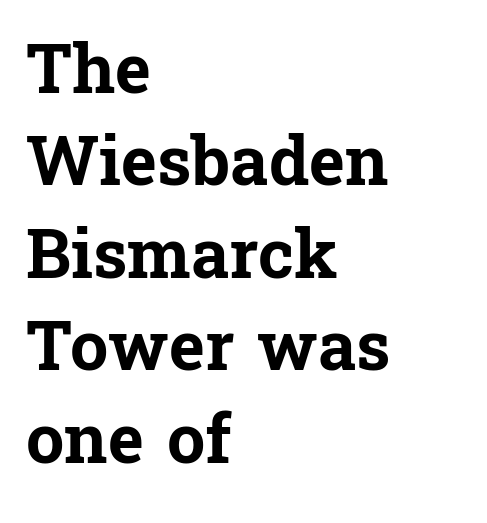
The image shows 68 px bold serif type, upright; set left-aligned, normal line spacing (1.36x), normal letter spacing, not underlined; low stroke contrast and a medium x-height.
